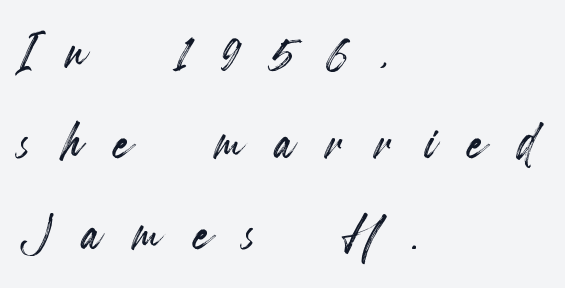
Reading down the column, the eye jumps a familiar distance to each next line. The type is letterspaced generously, with wide tracking. Each line starts at the same left margin while the right side varies. The area under the type is left untouched.
